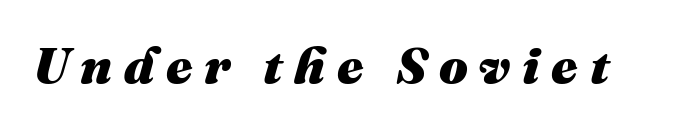
{"italic": "yes", "lean": "right", "slant_degrees": 16, "bold": "yes", "weight": "heavy", "width": "normal", "stroke_contrast": "medium", "x_height": "medium", "monospaced": "no", "underline": "no", "letter_spacing": "wide", "letter_spacing_em": 0.23, "glyph_px": 51}
